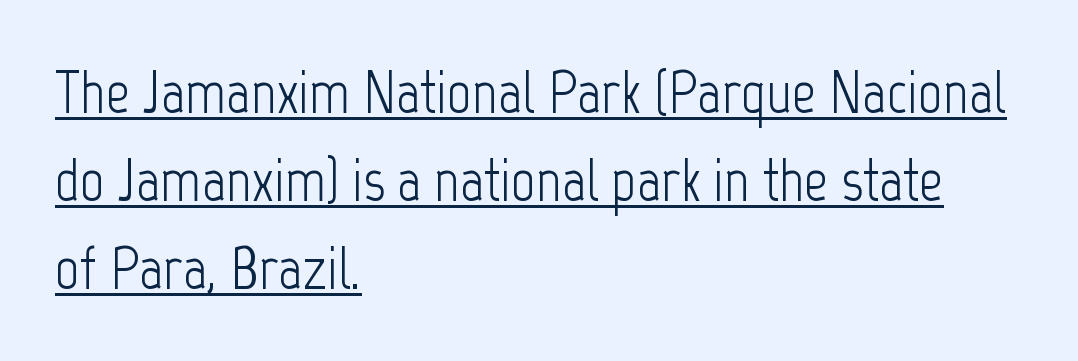
Q: Is the text bold? A: No.
Q: Is the text italic (slanted)? A: No, it is upright.
Q: Is the typeface a serif or a sans-serif typeface? A: Sans-serif.
Q: Is the text underlined? A: Yes.
Q: How is the paragraph aligned? A: Left-aligned.
Q: Is the spacing between letters normal or unusually wide? A: Normal.
Q: Is the spacing between lines tight, normal or loose? A: Normal.
Q: Width (condensed, normal, or wide)? A: Condensed.
Q: Stroke contrast? A: Low.
Q: x-height? A: Medium.
Q: Monospaced? A: No.
